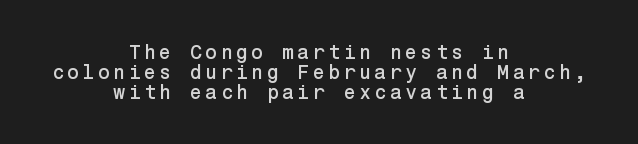
{"italic": "no", "underline": "no", "align": "center", "line_spacing": "tight", "line_spacing_ratio": 0.99, "glyph_px": 20}
